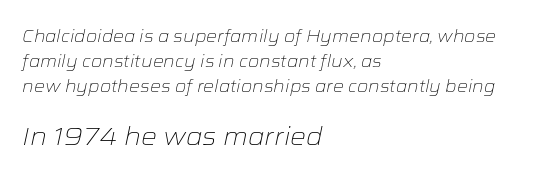
{"italic": "yes", "lean": "right", "slant_degrees": 12, "bold": "no", "underline": "no", "align": "left", "line_spacing": "normal", "line_spacing_ratio": 1.46, "letter_spacing": "normal", "letter_spacing_em": 0.0, "larger_block": "second", "size_ratio": 1.47, "glyph_px": 25}
